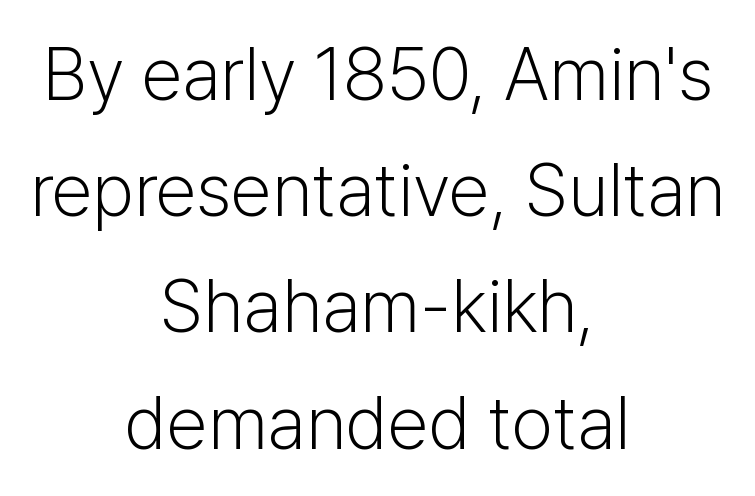
Q: Is the text bold? A: No.
Q: Is the text italic (slanted)? A: No, it is upright.
Q: Is the typeface a serif or a sans-serif typeface? A: Sans-serif.
Q: Is the text underlined? A: No.
Q: How is the paragraph aligned? A: Centered.
Q: Is the spacing between letters normal or unusually wide? A: Normal.
Q: Is the spacing between lines tight, normal or loose? A: Normal.
Q: Width (condensed, normal, or wide)? A: Normal.
Q: Stroke contrast? A: Low.
Q: x-height? A: Medium.
Q: Monospaced? A: No.
